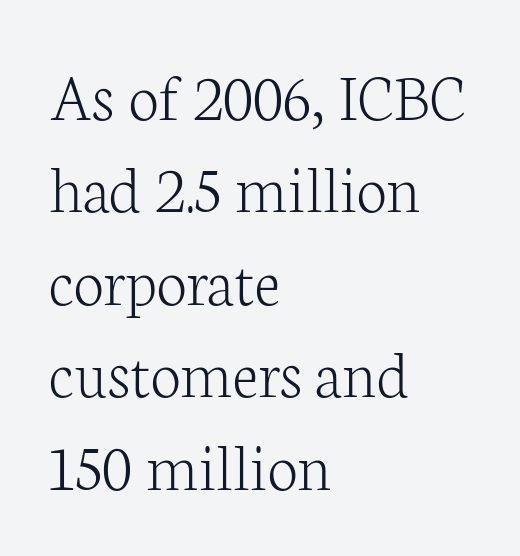
{"serif": "yes", "italic": "no", "bold": "no", "weight": "light", "width": "normal", "stroke_contrast": "low", "x_height": "medium", "monospaced": "no", "underline": "no", "align": "left", "line_spacing": "normal", "line_spacing_ratio": 1.34, "letter_spacing": "normal", "letter_spacing_em": 0.0, "glyph_px": 69}
